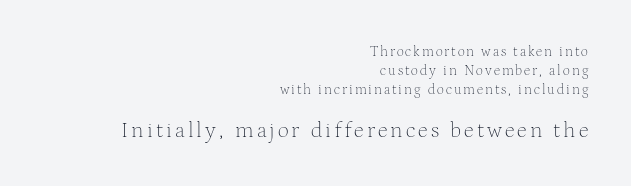
{"italic": "no", "bold": "no", "underline": "no", "align": "right", "line_spacing": "normal", "line_spacing_ratio": 1.36, "larger_block": "second", "size_ratio": 1.57, "glyph_px": 22}
